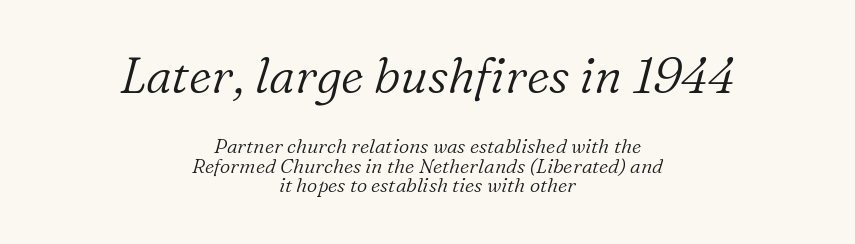
Each line is balanced around a shared central axis. The passage shown has conventional tracking throughout. This layout puts the oversized block above and the modest block below. The block of text is dense from top to bottom, with scant space between rows. Note the varied advance widths — an 'i' is clearly narrower than an 'm'. The font's italic variant was chosen for this text.
